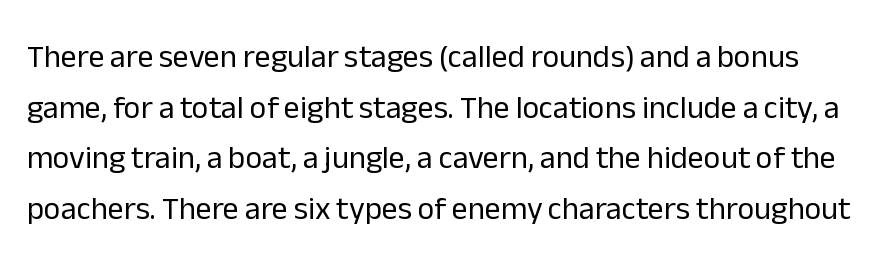
{"serif": "no", "italic": "no", "bold": "no", "weight": "regular", "width": "normal", "stroke_contrast": "low", "x_height": "medium", "monospaced": "no", "underline": "no", "line_spacing": "normal", "line_spacing_ratio": 1.58, "letter_spacing": "normal", "letter_spacing_em": 0.0, "glyph_px": 32}
